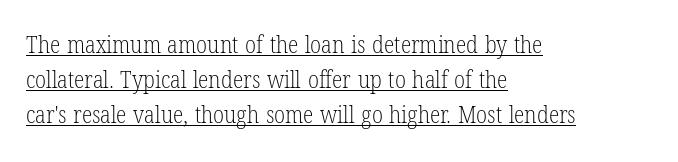
{"italic": "no", "bold": "no", "underline": "yes", "align": "left", "line_spacing": "normal", "line_spacing_ratio": 1.45, "letter_spacing": "normal", "letter_spacing_em": 0.0, "glyph_px": 24}
